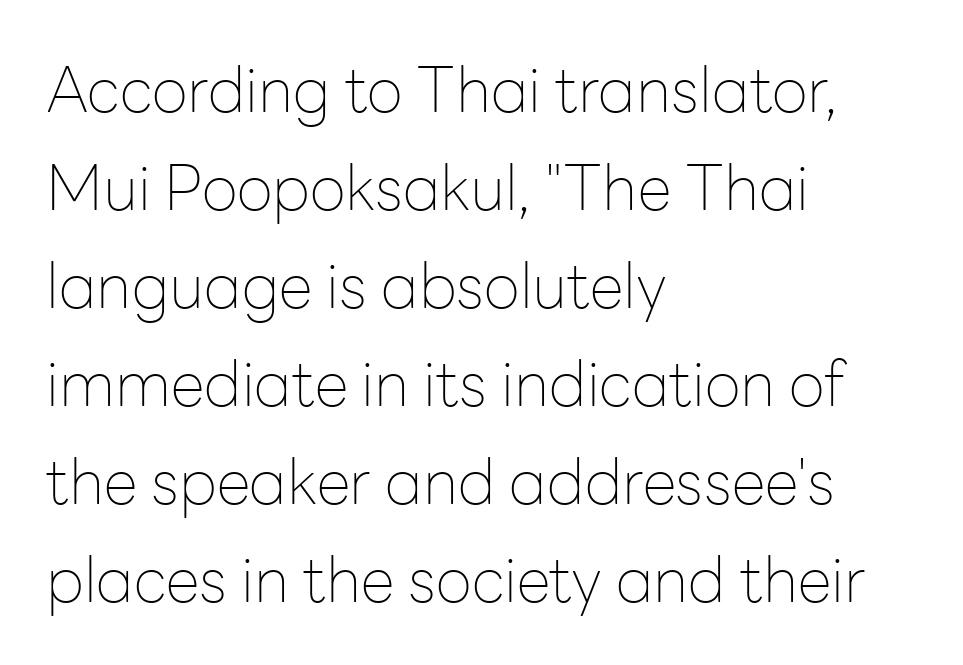
The image shows 62 px thin sans-serif type, upright; set left-aligned, normal line spacing (1.58x), normal letter spacing, not underlined; low stroke contrast and a medium x-height.
